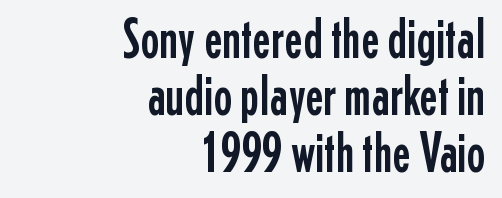
Reading down the column, the eye jumps only a short way to each next line. Spacing verdict: proportional, widths tailored to each character. Line ends are locked; line starts wander. Is there any slant? The stems are plumb. Serif or sans? Sans — the stroke terminals are bare.
